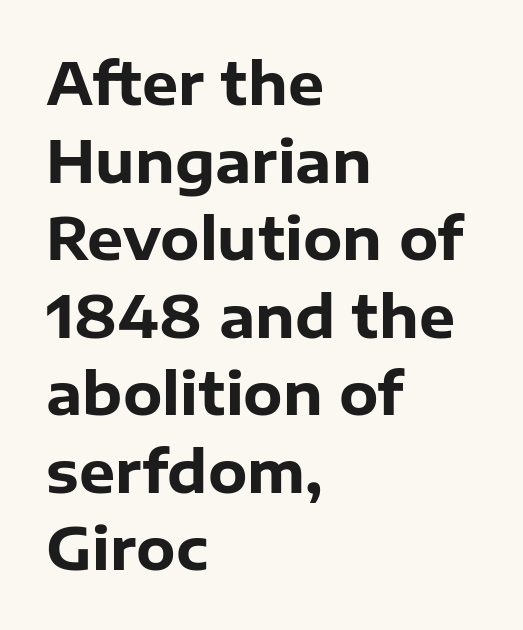
Compared with a centered layout, this one pins lines to the left instead. Compared with an ordinary text face, these strokes are far heavier — a full bold. Look at the bottom of the vertical strokes: they stop flat, with no serifs. The face used here is proportionally spaced, like ordinary book or web type. Is there any slant? The stems are plumb.
